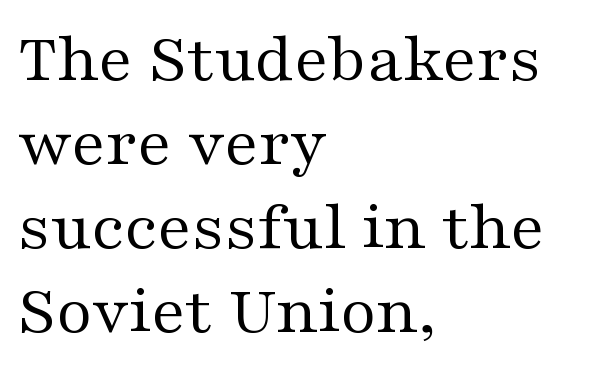
Q: Is the text bold? A: No.
Q: Is the text italic (slanted)? A: No, it is upright.
Q: Is the typeface a serif or a sans-serif typeface? A: Serif.
Q: Is the text underlined? A: No.
Q: How is the paragraph aligned? A: Left-aligned.
Q: Is the spacing between letters normal or unusually wide? A: Normal.
Q: Width (condensed, normal, or wide)? A: Wide.
Q: Stroke contrast? A: Medium.
Q: x-height? A: Medium.
Q: Monospaced? A: No.
